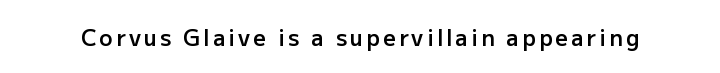
The image shows 22 px text type, upright; set not underlined.
